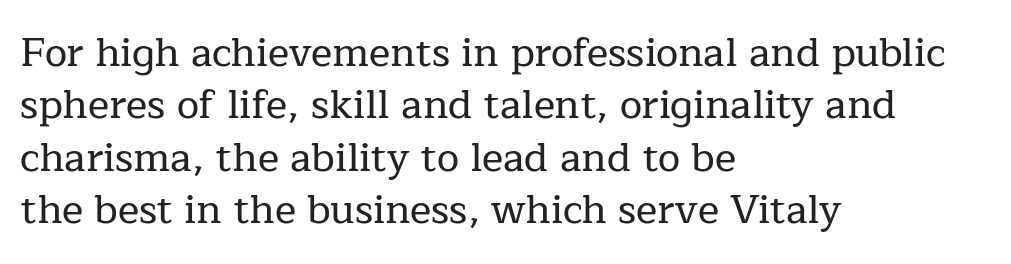
The image shows 40 px serif type, upright; set left-aligned, normal line spacing (1.31x), normal letter spacing, not underlined; low stroke contrast and a medium x-height.
